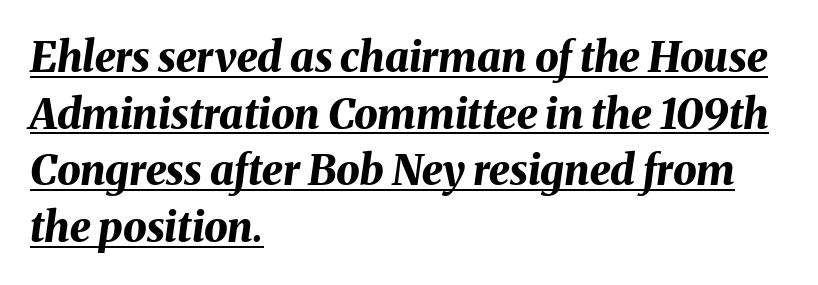
The image shows 42 px bold type, italic (leaning right); set left-aligned, normal line spacing (1.35x), normal letter spacing, underlined; medium stroke contrast and a medium x-height.
